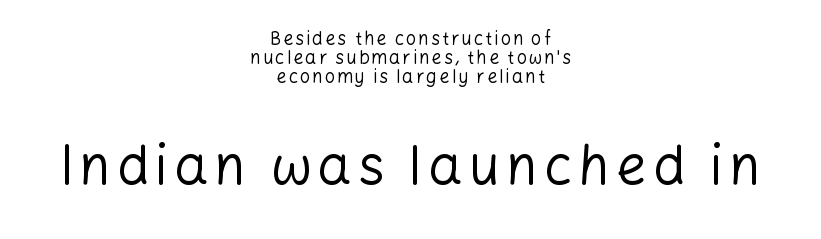
Q: Is the text bold? A: No.
Q: Is the text italic (slanted)? A: No, it is upright.
Q: Is the typeface a serif or a sans-serif typeface? A: Sans-serif.
Q: Is the text underlined? A: No.
Q: How is the paragraph aligned? A: Centered.
Q: Is the spacing between lines tight, normal or loose? A: Tight.
Q: Which block of text is set in a larger size, the first (top) or the second (bottom)? A: The second (bottom) one.
Q: Width (condensed, normal, or wide)? A: Normal.
Q: Stroke contrast? A: Low.
Q: x-height? A: Medium.
Q: Monospaced? A: No.
